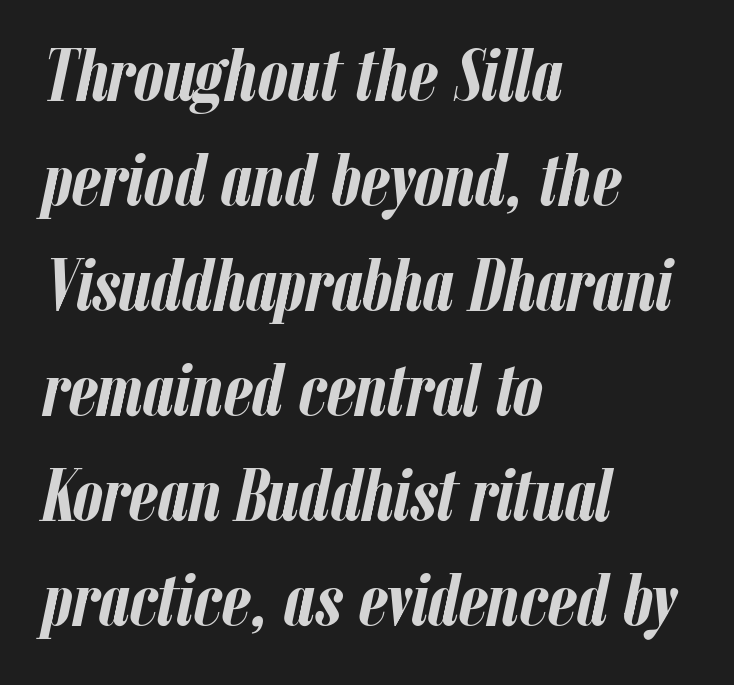
{"italic": "yes", "lean": "right", "slant_degrees": 12, "bold": "yes", "weight": "semibold", "width": "condensed", "stroke_contrast": "low", "x_height": "medium", "monospaced": "no", "underline": "no", "align": "left", "line_spacing": "normal", "line_spacing_ratio": 1.4, "letter_spacing": "normal", "letter_spacing_em": 0.0, "glyph_px": 75}
